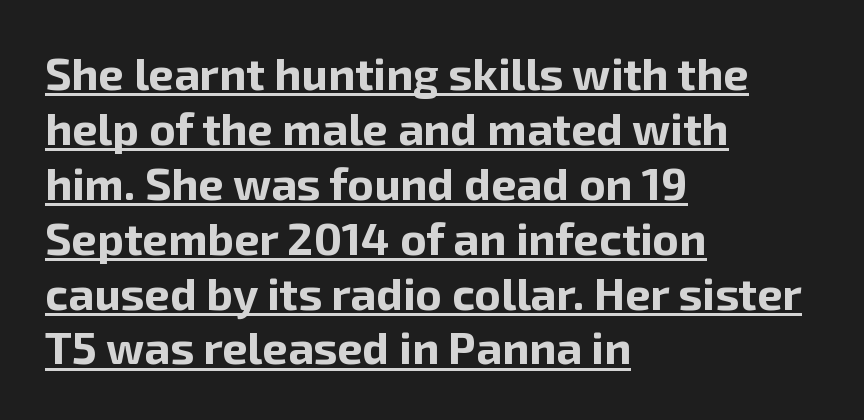
Words appear dense and cohesive because spacing is normal. Summary of weight: heavy, a full bold. One-word summary of the alignment: left. This sample uses an upright cut, with every glyph sitting square on the baseline. Regarding serifs, this sample does without them. The letters advance in unequal steps, a hallmark of proportional type.
